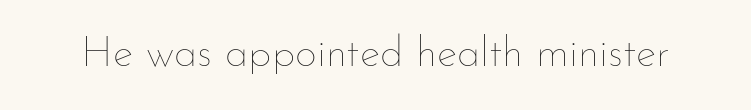
{"italic": "no", "bold": "no", "weight": "thin", "width": "normal", "stroke_contrast": "low", "x_height": "small", "monospaced": "no", "underline": "no", "letter_spacing": "normal", "letter_spacing_em": 0.0, "glyph_px": 43}
